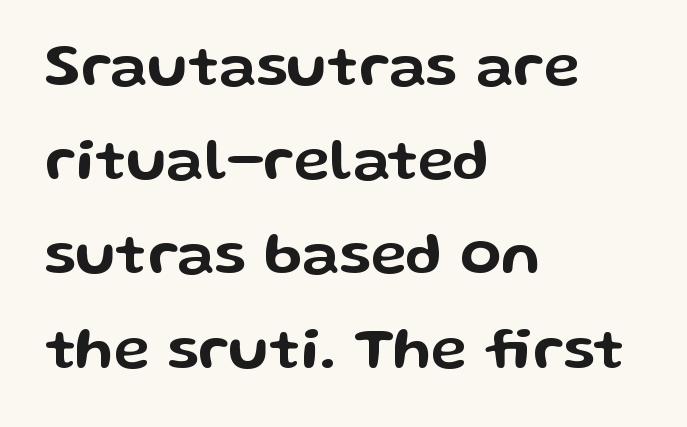
Q: Is the text italic (slanted)? A: No, it is upright.
Q: Is the typeface a serif or a sans-serif typeface? A: Sans-serif.
Q: Is the text underlined? A: No.
Q: How is the paragraph aligned? A: Left-aligned.
Q: Is the spacing between letters normal or unusually wide? A: Normal.
Q: Is the spacing between lines tight, normal or loose? A: Normal.
Q: Width (condensed, normal, or wide)? A: Wide.
Q: Stroke contrast? A: Low.
Q: x-height? A: Medium.
Q: Monospaced? A: No.
